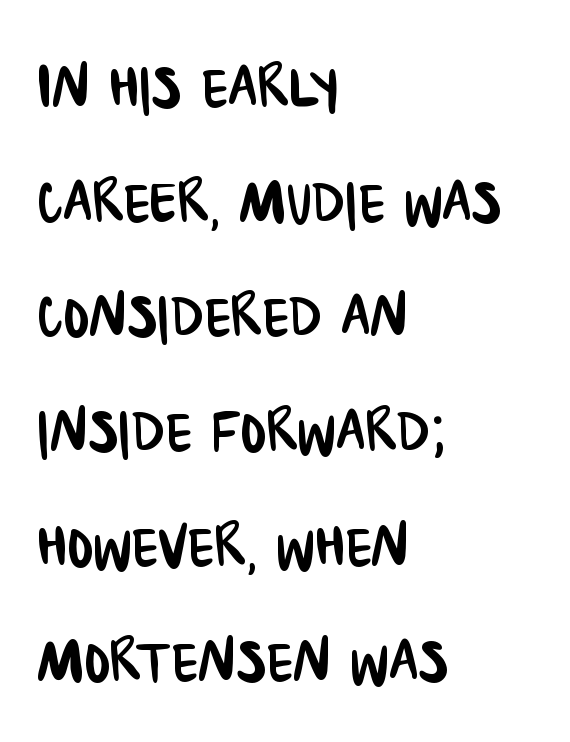
What's the leading like? Ordinary, nothing unusual. Tracking value appears to be zero — textbook default spacing. Has an underline been added? It has not. These lines are composed in type without serifs. Is this a fixed-width face? No — the glyphs have proportional, varying widths.
